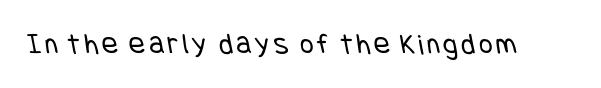
The space directly below the letters is spotless. Font category for this specimen: sans-serif. Heaviness? Minimal to ordinary, like unemphasized prose.
